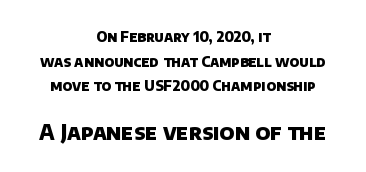
The font is running at its bold setting. These lines keep a tight, regular rhythm from letter to letter. Reading top to bottom, the characters get bigger at the block break. The passage shown is not underscored anywhere. Visually the block forms a symmetrical silhouette, jagged on both flanks.
